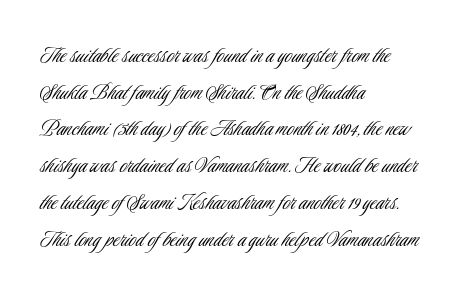
{"bold": "no", "underline": "no", "align": "left", "line_spacing": "normal", "line_spacing_ratio": 1.47, "letter_spacing": "normal", "letter_spacing_em": 0.0, "glyph_px": 25}
